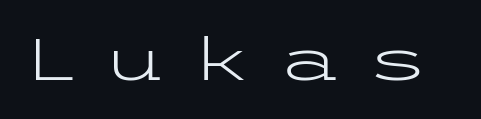
Font category for this specimen: sans-serif. The letters look calm and open, with moderate or lighter stems. The passage shown has open, widely tracked lettering throughout. Every character sits straight up, as roman type does.
